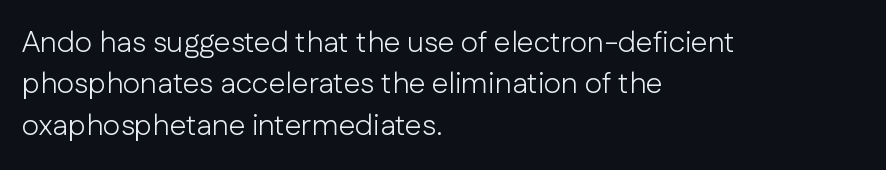
The image shows 30 px light sans-serif type, upright; set left-aligned, normal line spacing (1.38x), normal letter spacing, not underlined; low stroke contrast and a medium x-height.
